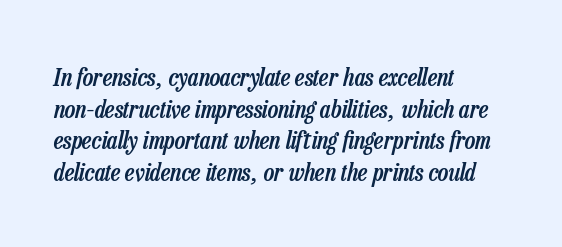
{"italic": "yes", "lean": "right", "slant_degrees": 13, "bold": "semi", "underline": "no", "align": "left", "line_spacing": "normal", "line_spacing_ratio": 1.27, "letter_spacing": "normal", "letter_spacing_em": 0.0, "glyph_px": 25}
